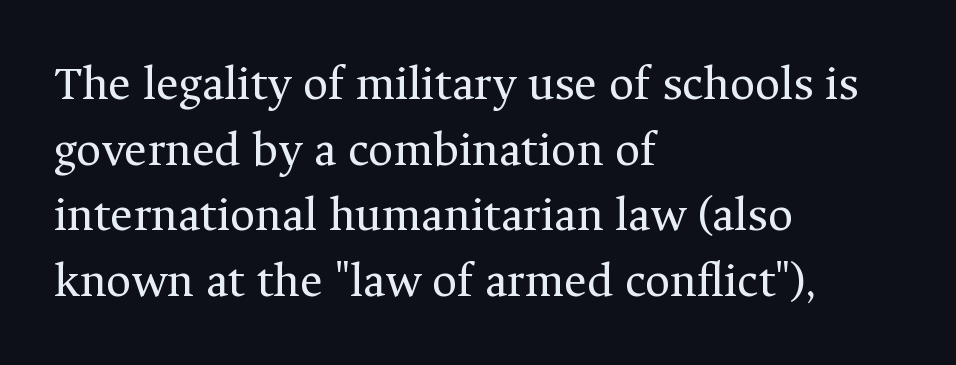
Q: Is the text bold? A: No.
Q: Is the text italic (slanted)? A: No, it is upright.
Q: Is the typeface a serif or a sans-serif typeface? A: Serif.
Q: Is the text underlined? A: No.
Q: How is the paragraph aligned? A: Left-aligned.
Q: Is the spacing between letters normal or unusually wide? A: Normal.
Q: Is the spacing between lines tight, normal or loose? A: Normal.
Q: Width (condensed, normal, or wide)? A: Normal.
Q: Stroke contrast? A: Medium.
Q: x-height? A: Medium.
Q: Monospaced? A: No.
